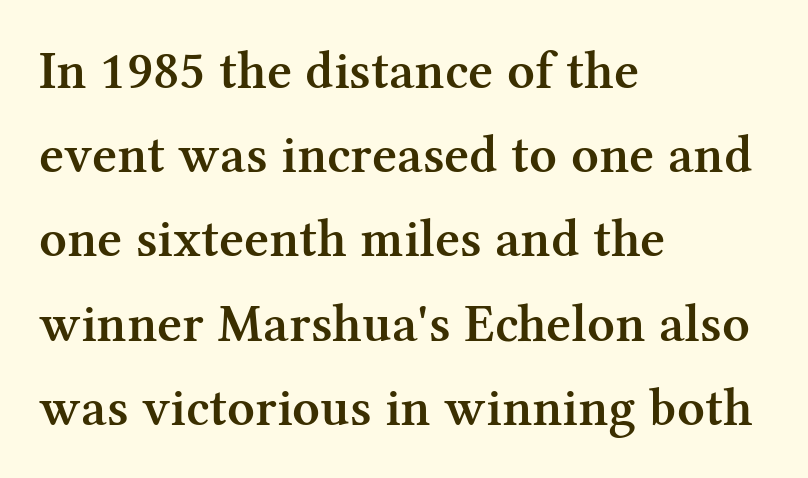
{"serif": "yes", "italic": "no", "bold": "semi", "weight": "semibold", "width": "normal", "stroke_contrast": "medium", "x_height": "medium", "monospaced": "no", "underline": "no", "align": "left", "line_spacing": "normal", "line_spacing_ratio": 1.56, "letter_spacing": "normal", "letter_spacing_em": 0.0, "glyph_px": 54}
